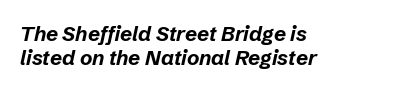
{"italic": "yes", "lean": "right", "slant_degrees": 12, "bold": "yes", "underline": "no", "align": "left", "line_spacing_ratio": 1.16, "letter_spacing": "normal", "letter_spacing_em": 0.0, "glyph_px": 21}
